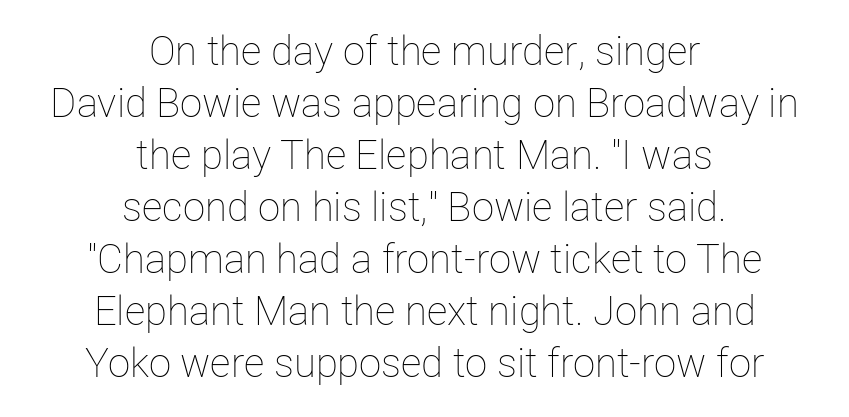
The image shows 40 px thin type, upright; set centered, normal line spacing (1.3x), normal letter spacing, not underlined; low stroke contrast and a medium x-height.
